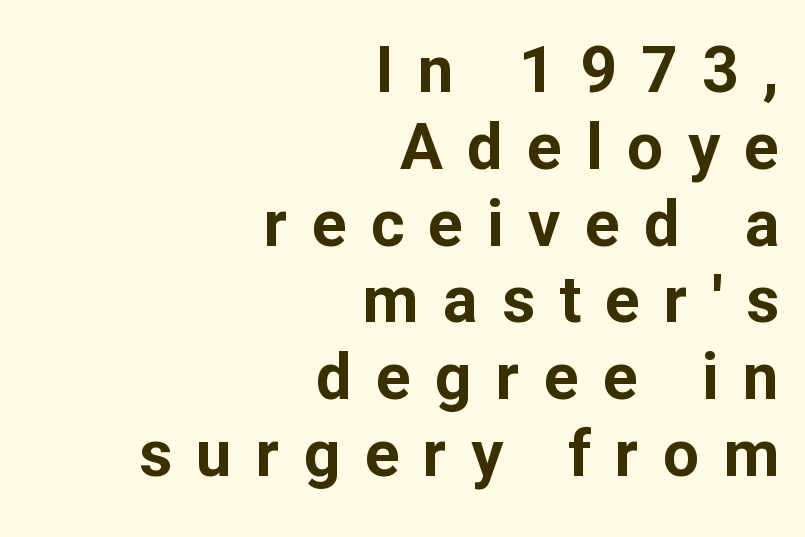
The image shows 64 px bold sans-serif type, upright; set right-aligned, line spacing 1.2x, unusually wide letter spacing (+0.38 em), not underlined; low stroke contrast and a medium x-height.
